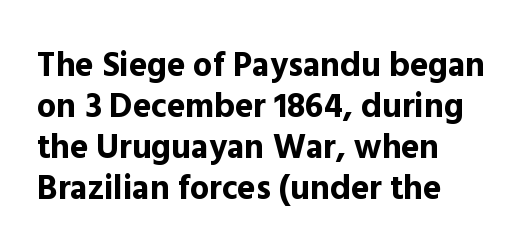
Is this a fixed-width face? No — the glyphs have proportional, varying widths. The face used here has the dense, thick strokes of a bold. The paragraph has a hard left edge and a soft right edge. Typographically, this falls in the sans-serif category. Tracking here is standard; glyphs follow each other at the usual distance. If you drew a line through each stem, it would be perfectly vertical.
